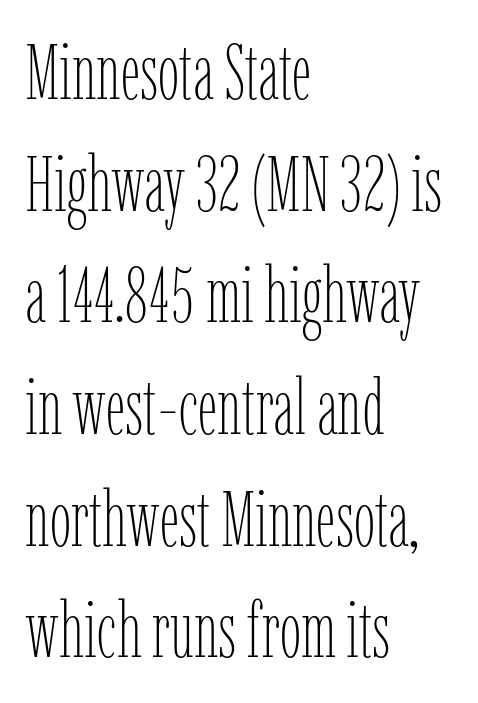
Q: Is the text bold? A: No.
Q: Is the text italic (slanted)? A: No, it is upright.
Q: Is the text underlined? A: No.
Q: How is the paragraph aligned? A: Left-aligned.
Q: Is the spacing between letters normal or unusually wide? A: Normal.
Q: Is the spacing between lines tight, normal or loose? A: Normal.
Q: Width (condensed, normal, or wide)? A: Condensed.
Q: Stroke contrast? A: Low.
Q: x-height? A: Medium.
Q: Monospaced? A: No.
